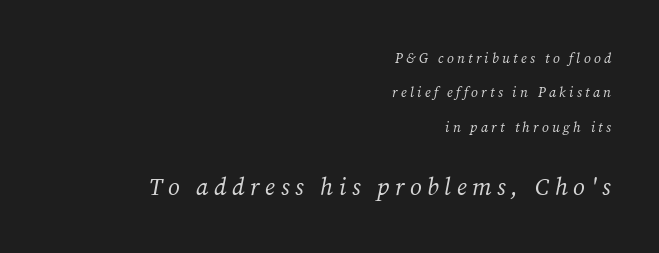
The face used here is rendered with a markedly widened letterfit. The second block has been scaled up relative to the first. How would I describe the line gaps? Wide and relaxed. The strokes are not fattened; the text isn't bold.
